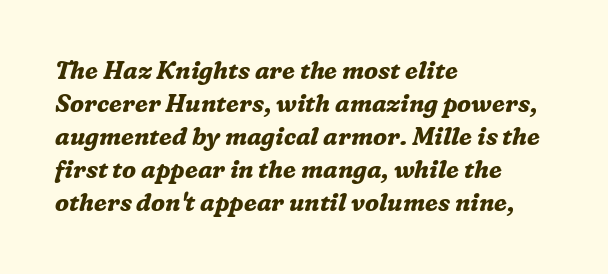
{"italic": "yes", "lean": "right", "slant_degrees": 16, "bold": "yes", "underline": "no", "align": "left", "line_spacing": "normal", "line_spacing_ratio": 1.38, "letter_spacing": "normal", "letter_spacing_em": 0.0, "glyph_px": 24}
